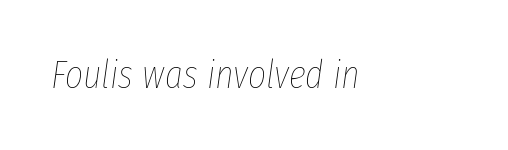
The image shows 39 px thin, condensed type, italic (leaning right); set normal letter spacing, not underlined; low stroke contrast and a medium x-height.
